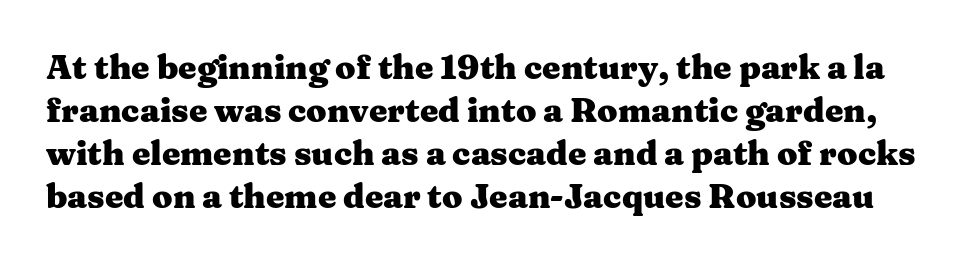
Q: Is the text bold? A: Yes.
Q: Is the text italic (slanted)? A: No, it is upright.
Q: Is the typeface a serif or a sans-serif typeface? A: Serif.
Q: Is the text underlined? A: No.
Q: Is the spacing between letters normal or unusually wide? A: Normal.
Q: Is the spacing between lines tight, normal or loose? A: Normal.
Q: Width (condensed, normal, or wide)? A: Wide.
Q: Stroke contrast? A: Medium.
Q: x-height? A: Medium.
Q: Monospaced? A: No.
